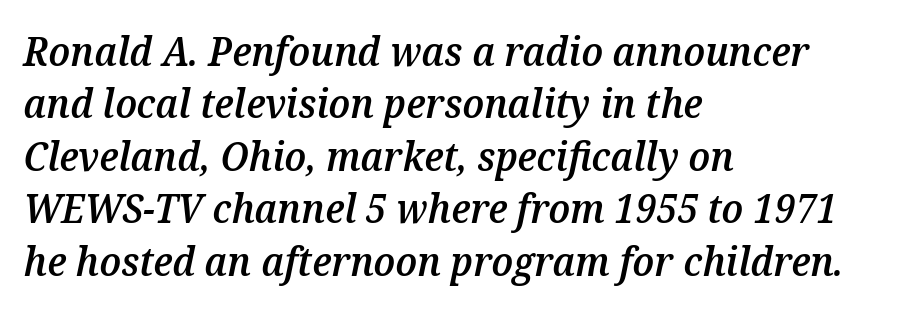
The image shows 40 px semibold type, italic (leaning right); set left-aligned, normal line spacing (1.31x), normal letter spacing, not underlined; medium stroke contrast and a medium x-height.
